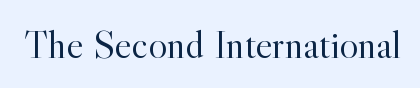
The image shows 40 px light serif type, upright; set normal letter spacing, not underlined; a small x-height.
